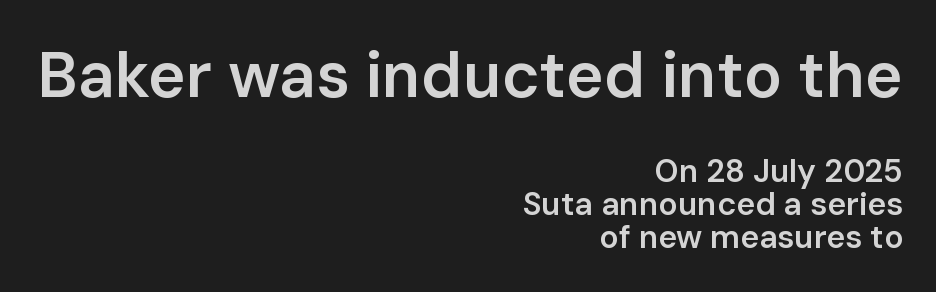
Q: Is the text bold? A: Semi-bold.
Q: Is the text italic (slanted)? A: No, it is upright.
Q: Is the typeface a serif or a sans-serif typeface? A: Sans-serif.
Q: Is the text underlined? A: No.
Q: How is the paragraph aligned? A: Right-aligned.
Q: Is the spacing between letters normal or unusually wide? A: Normal.
Q: Is the spacing between lines tight, normal or loose? A: Tight.
Q: Which block of text is set in a larger size, the first (top) or the second (bottom)? A: The first (top) one.
Q: Width (condensed, normal, or wide)? A: Normal.
Q: Stroke contrast? A: Low.
Q: x-height? A: Medium.
Q: Monospaced? A: No.
